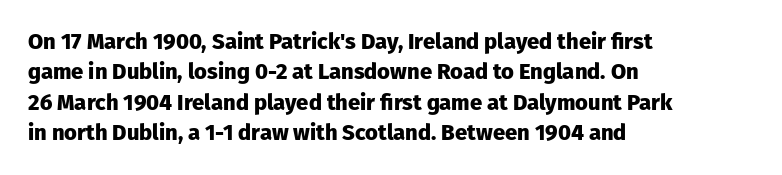
Q: Is the text bold? A: Yes.
Q: Is the text italic (slanted)? A: No, it is upright.
Q: Is the text underlined? A: No.
Q: How is the paragraph aligned? A: Left-aligned.
Q: Is the spacing between letters normal or unusually wide? A: Normal.
Q: Is the spacing between lines tight, normal or loose? A: Normal.
